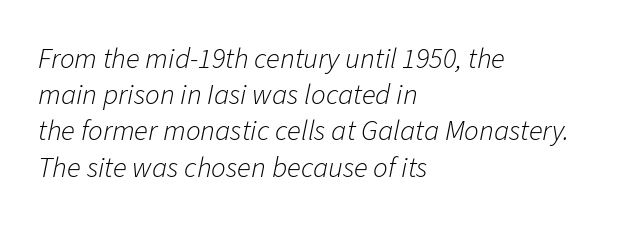
These lines keep a tight, regular rhythm from letter to letter. This rendering uses left alignment, leaving the right contour irregular. The cut favours lightness, reaching ordinary text weight at its darkest. A normal amount of white space separates one row of letters from the next. Words float on clear page, feet unadorned. You could not count columns in this text — the font is proportionally spaced.
